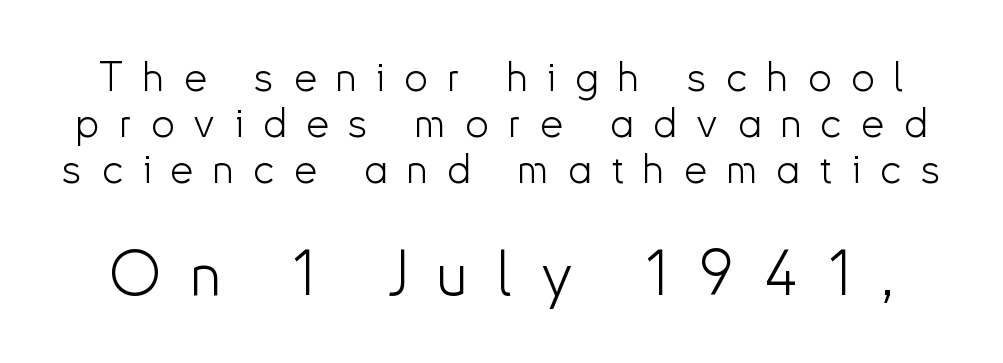
Someone cranked the tracking dial way up on this one. One glance says dense: line gaps are narrower than usual. You can tell it's not italic because the verticals are truly vertical. Weight: in the light-to-regular range. Character widths vary here, with narrow letters taking less room than wide ones. The following chunk of copy outweighs the initial chunk in type size.
